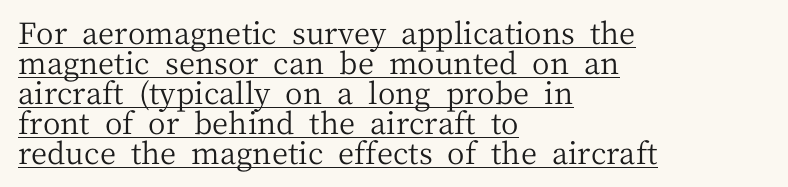
{"serif": "yes", "italic": "no", "bold": "no", "weight": "regular", "width": "normal", "stroke_contrast": "medium", "x_height": "medium", "monospaced": "no", "underline": "yes", "align": "left", "line_spacing": "tight", "line_spacing_ratio": 1.0, "letter_spacing": "normal", "letter_spacing_em": 0.0, "glyph_px": 30}
